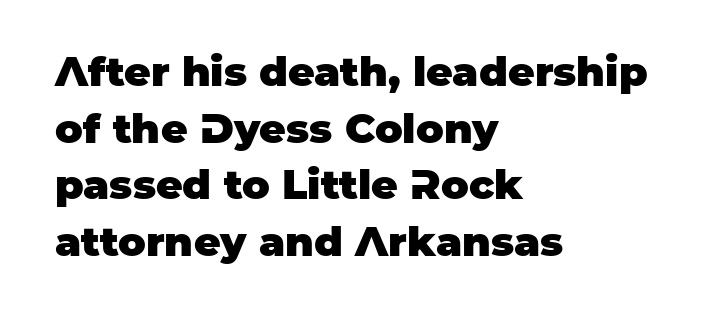
{"serif": "no", "italic": "no", "bold": "yes", "weight": "heavy", "width": "normal", "stroke_contrast": "low", "x_height": "large", "monospaced": "no", "underline": "no", "align": "left", "line_spacing": "normal", "line_spacing_ratio": 1.38, "letter_spacing": "normal", "letter_spacing_em": 0.0, "glyph_px": 41}
